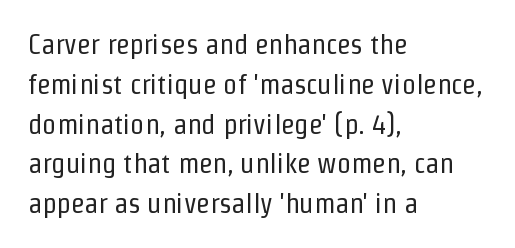
The type is set solid horizontally, with unmodified tracking. Think of a printed novel: that variable character pitch is what you see here. Summary of vertical rhythm: regular, with standard interline spacing. The passage shown is typeset with a sans-serif family.
